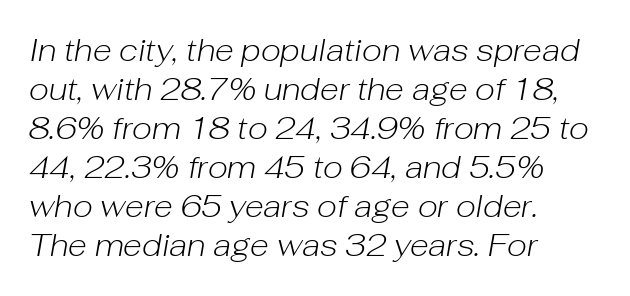
{"italic": "yes", "lean": "right", "slant_degrees": 10, "bold": "no", "weight": "light", "width": "normal", "stroke_contrast": "low", "x_height": "medium", "monospaced": "no", "underline": "no", "align": "left", "line_spacing": "normal", "line_spacing_ratio": 1.26, "letter_spacing": "normal", "letter_spacing_em": 0.0, "glyph_px": 31}
